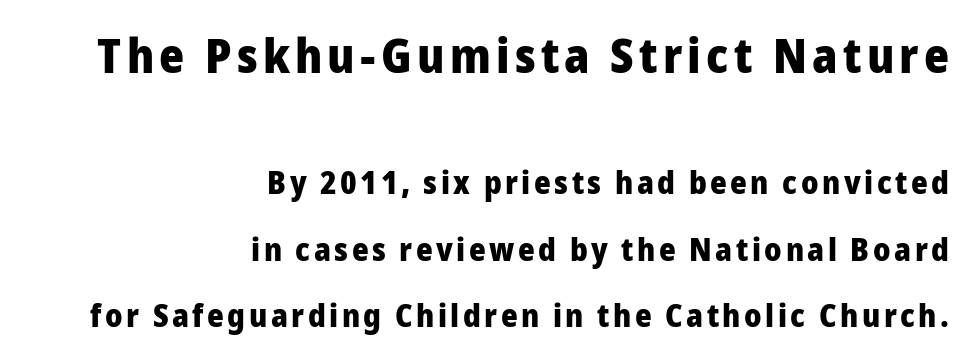
The image shows 48 px heavy sans-serif type, upright; set right-aligned, loose line spacing (2.08x), not underlined; the first (top) block is 1.5x larger; low stroke contrast and a medium x-height.
